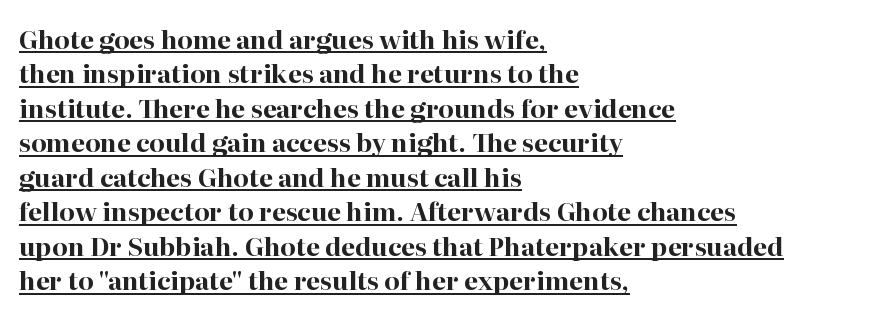
The image shows 25 px bold type, upright; set left-aligned, normal line spacing (1.38x), normal letter spacing, underlined.
